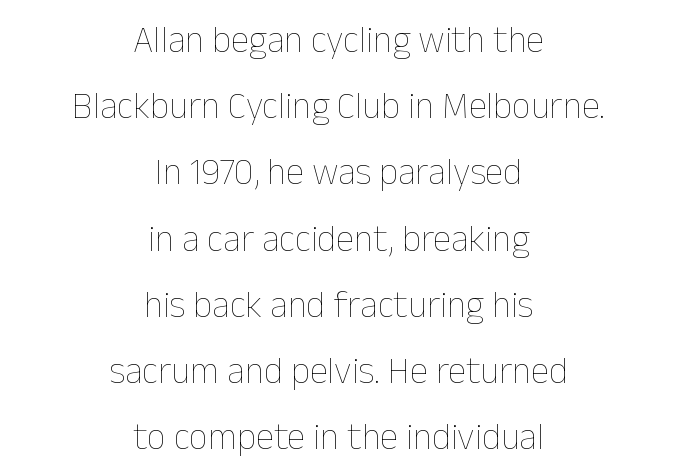
Q: Is the text bold? A: No.
Q: Is the text italic (slanted)? A: No, it is upright.
Q: Is the text underlined? A: No.
Q: How is the paragraph aligned? A: Centered.
Q: Is the spacing between letters normal or unusually wide? A: Normal.
Q: Width (condensed, normal, or wide)? A: Normal.
Q: Stroke contrast? A: Low.
Q: x-height? A: Medium.
Q: Monospaced? A: No.
